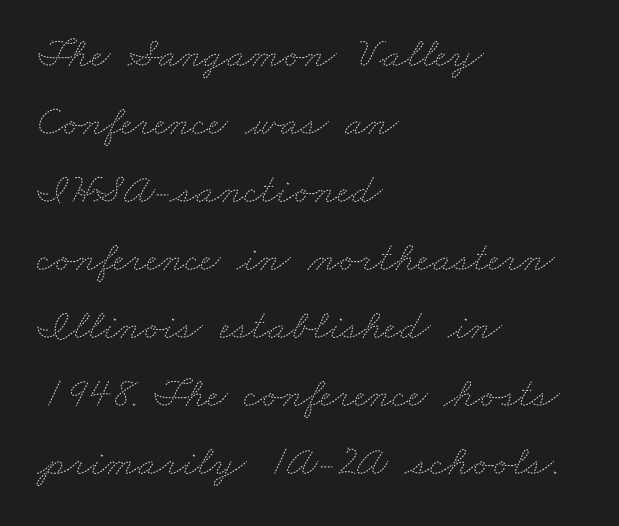
The image shows 43 px thin, wide type; set left-aligned, normal line spacing (1.58x), normal letter spacing, not underlined; medium stroke contrast and a small x-height.
